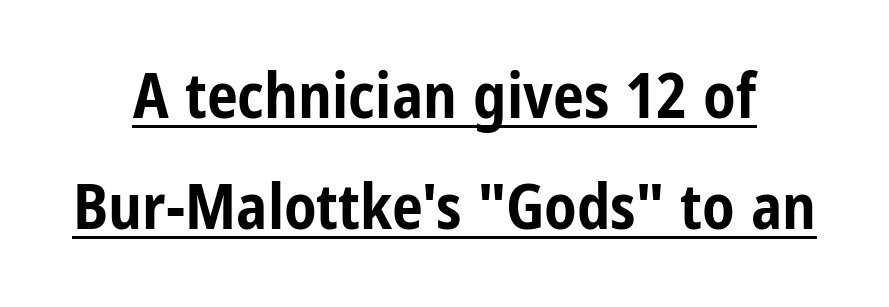
A typesetter would call this proportional, since set widths differ per character. This sample carries an underscore along the baseline area. Unlike italic type, these characters show no tilt at all. How are the letters spaced? Ordinarily, with no added tracking. The text was rendered using a sans face with plain stroke endings. Is the type bold? Yes — the strokes are clearly thick and heavy.
